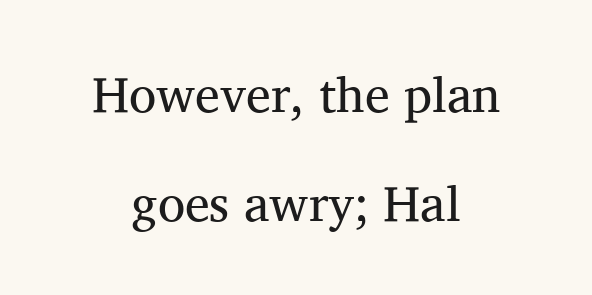
{"serif": "yes", "italic": "no", "bold": "no", "weight": "regular", "width": "normal", "stroke_contrast": "medium", "x_height": "medium", "monospaced": "no", "underline": "no", "align": "center", "line_spacing": "loose", "line_spacing_ratio": 2.18, "letter_spacing": "normal", "letter_spacing_em": 0.0, "glyph_px": 50}
